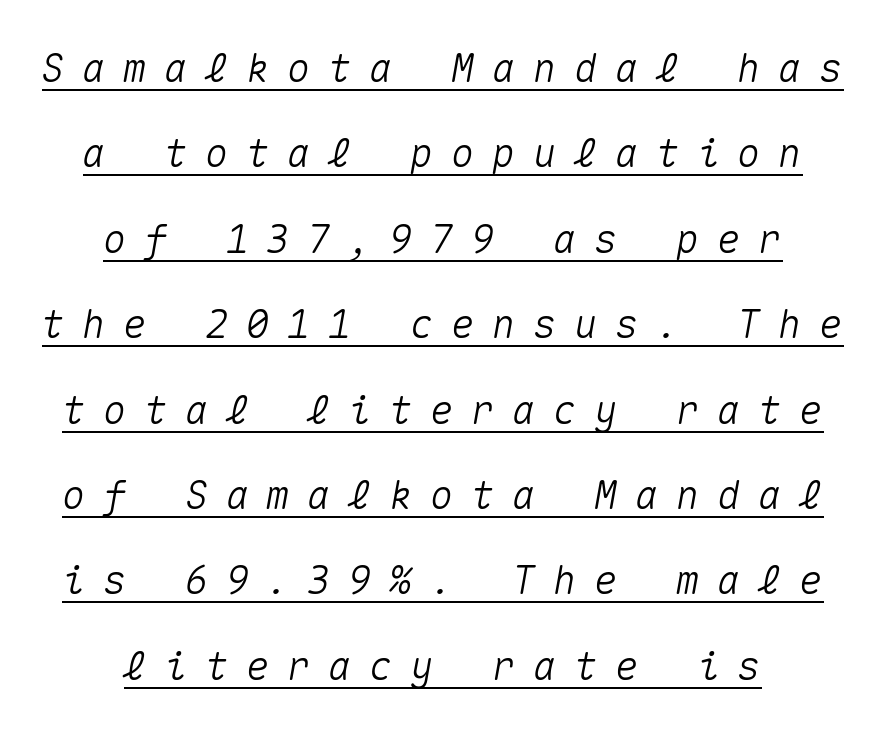
{"italic": "yes", "lean": "right", "slant_degrees": 10, "width": "normal", "stroke_contrast": "medium", "x_height": "medium", "monospaced": "yes", "underline": "yes", "align": "center", "line_spacing": "loose", "line_spacing_ratio": 2.19, "letter_spacing": "wide", "letter_spacing_em": 0.45, "glyph_px": 39}
